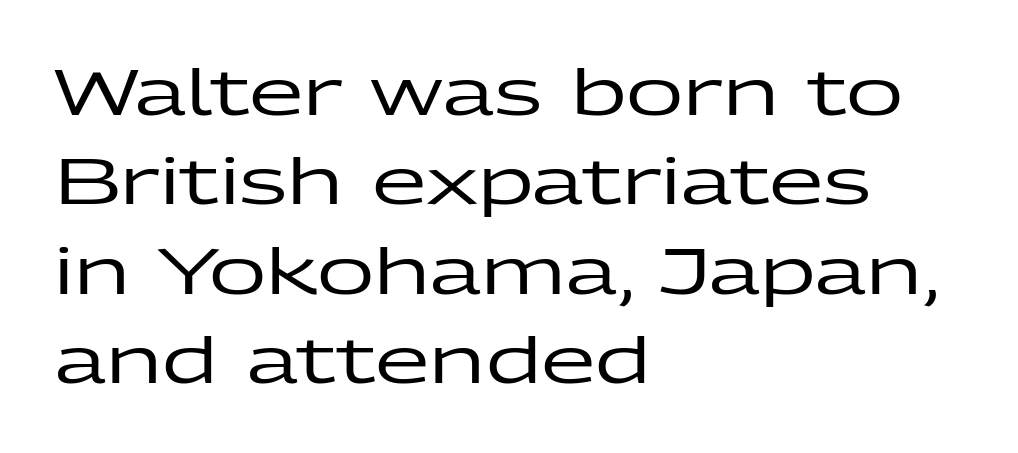
The image shows 63 px wide sans-serif type, upright; set left-aligned, normal line spacing (1.42x), normal letter spacing, not underlined; low stroke contrast and a medium x-height.
